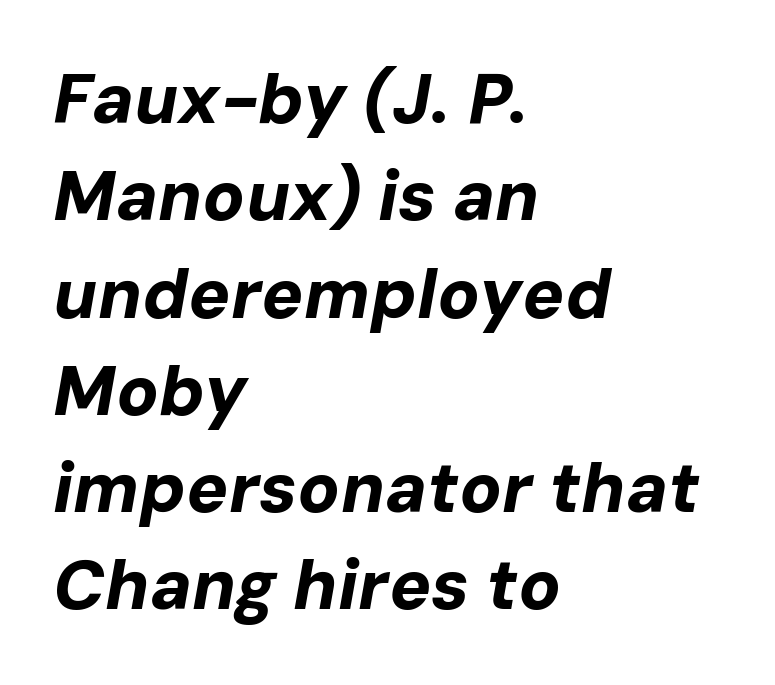
Q: Is the text bold? A: Yes.
Q: Is the text italic (slanted)? A: Yes, it leans right by about 10 degrees.
Q: Is the text underlined? A: No.
Q: How is the paragraph aligned? A: Left-aligned.
Q: Is the spacing between letters normal or unusually wide? A: Normal.
Q: Is the spacing between lines tight, normal or loose? A: Normal.
Q: Width (condensed, normal, or wide)? A: Normal.
Q: Stroke contrast? A: Low.
Q: x-height? A: Medium.
Q: Monospaced? A: No.
